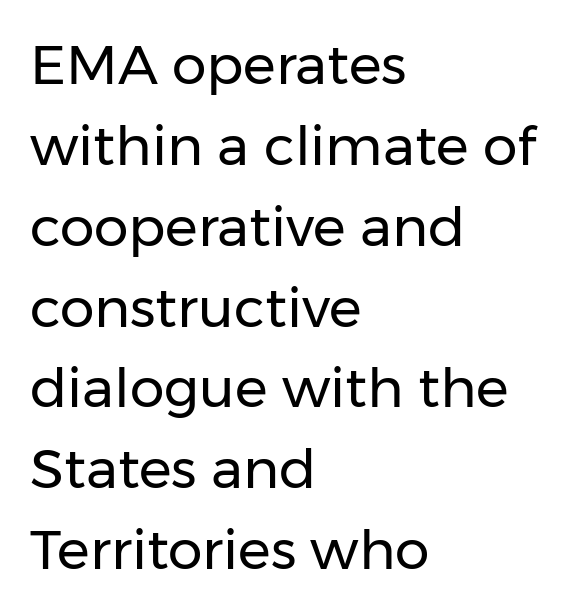
{"serif": "no", "italic": "no", "bold": "no", "weight": "regular", "width": "normal", "stroke_contrast": "low", "x_height": "medium", "monospaced": "no", "underline": "no", "align": "left", "line_spacing": "normal", "line_spacing_ratio": 1.47, "letter_spacing": "normal", "letter_spacing_em": 0.0, "glyph_px": 55}
